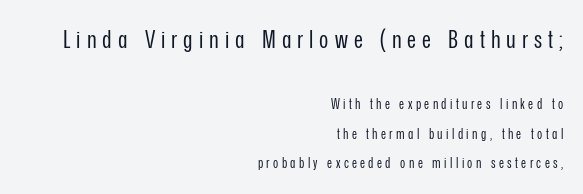
Q: Is the text bold? A: No.
Q: Is the text italic (slanted)? A: No, it is upright.
Q: Is the text underlined? A: No.
Q: How is the paragraph aligned? A: Right-aligned.
Q: Is the spacing between letters normal or unusually wide? A: Unusually wide.
Q: Is the spacing between lines tight, normal or loose? A: Loose.
Q: Which block of text is set in a larger size, the first (top) or the second (bottom)? A: The first (top) one.
